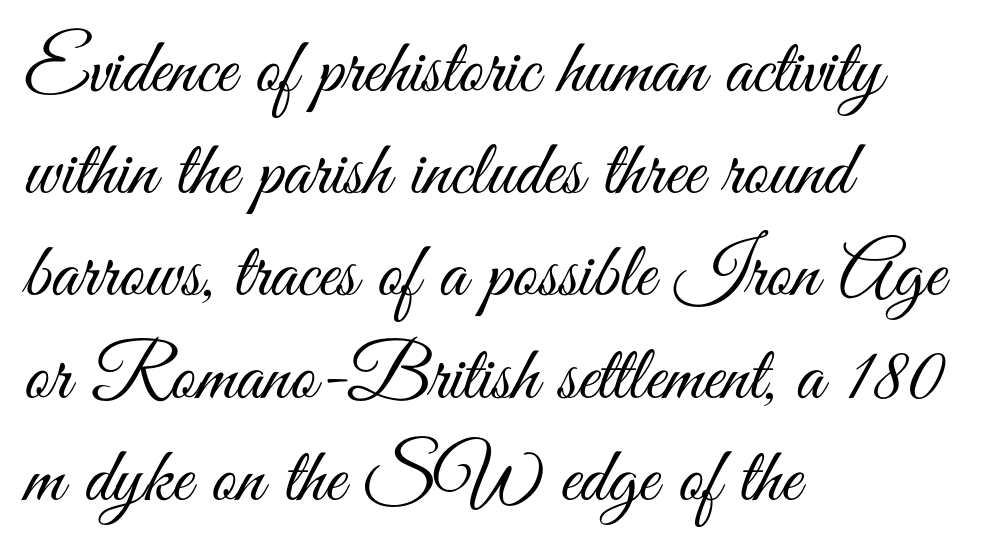
{"serif": "no", "bold": "no", "weight": "light", "width": "condensed", "stroke_contrast": "medium", "x_height": "small", "monospaced": "no", "underline": "no", "align": "left", "line_spacing": "normal", "line_spacing_ratio": 1.31, "letter_spacing": "normal", "letter_spacing_em": 0.0, "glyph_px": 78}
